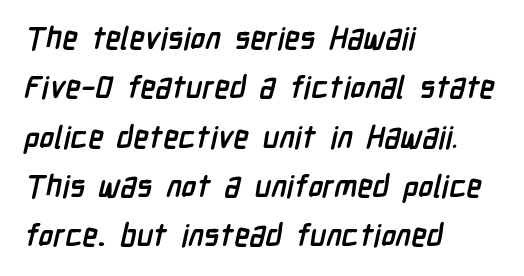
{"serif": "no", "bold": "yes", "weight": "semibold", "width": "condensed", "stroke_contrast": "low", "x_height": "medium", "monospaced": "no", "underline": "no", "align": "left", "line_spacing": "normal", "line_spacing_ratio": 1.59, "letter_spacing": "normal", "letter_spacing_em": 0.0, "glyph_px": 31}
